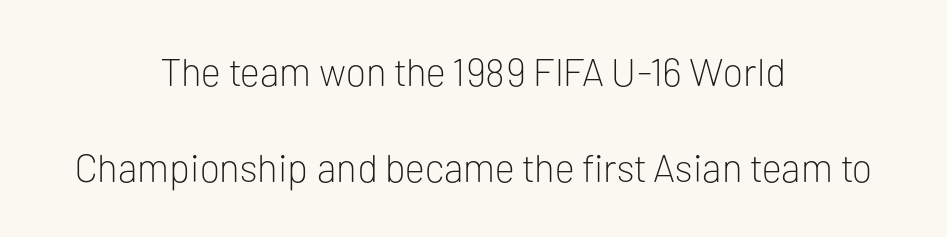
{"serif": "no", "italic": "no", "bold": "no", "weight": "light", "width": "normal", "stroke_contrast": "low", "x_height": "medium", "monospaced": "no", "underline": "no", "align": "center", "line_spacing": "loose", "line_spacing_ratio": 2.45, "letter_spacing": "normal", "letter_spacing_em": 0.0, "glyph_px": 39}
